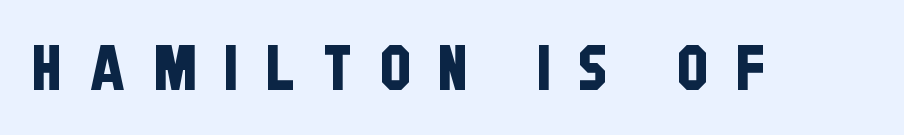
Q: Is the typeface a serif or a sans-serif typeface? A: Sans-serif.
Q: Is the text underlined? A: No.
Q: Is the spacing between letters normal or unusually wide? A: Unusually wide.
Q: Width (condensed, normal, or wide)? A: Condensed.
Q: Stroke contrast? A: Low.
Q: x-height? A: Large.
Q: Monospaced? A: No.
